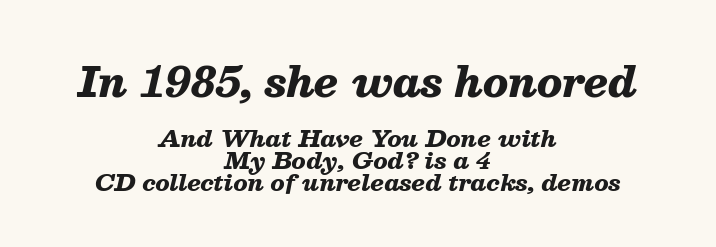
{"italic": "yes", "lean": "right", "slant_degrees": 13, "bold": "yes", "weight": "heavy", "width": "normal", "stroke_contrast": "medium", "x_height": "medium", "monospaced": "no", "underline": "no", "align": "center", "line_spacing": "tight", "line_spacing_ratio": 0.97, "letter_spacing": "normal", "letter_spacing_em": 0.0, "larger_block": "first", "size_ratio": 1.78, "glyph_px": 41}
